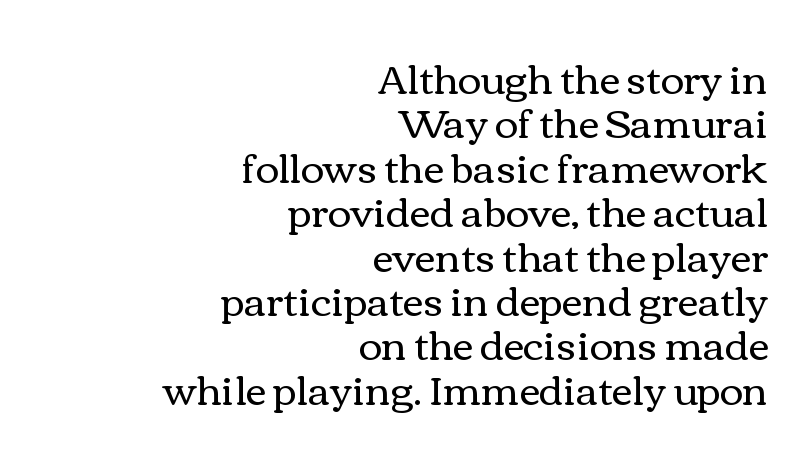
{"italic": "no", "bold": "no", "weight": "regular", "width": "wide", "stroke_contrast": "medium", "x_height": "medium", "monospaced": "no", "underline": "no", "align": "right", "line_spacing": "tight", "line_spacing_ratio": 1.11, "letter_spacing": "normal", "letter_spacing_em": 0.0, "glyph_px": 40}
